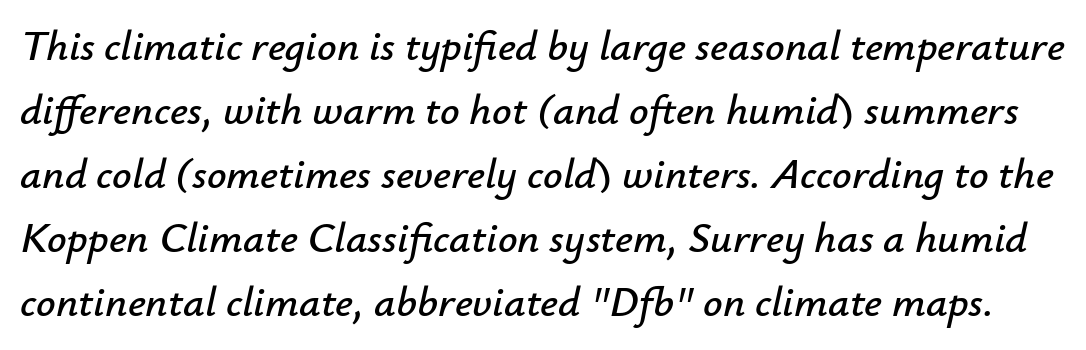
Characters follow at the spacing the type designer built in. Spacing verdict: proportional, widths tailored to each character. Emphasis-style slanted type is in use. Quick note: interline space is typical. Any mark beneath the type? The region is blank.
